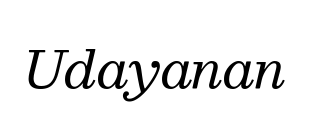
Q: Is the text bold? A: No.
Q: Is the text italic (slanted)? A: Yes, it leans right by about 13 degrees.
Q: Is the typeface a serif or a sans-serif typeface? A: Serif.
Q: Is the text underlined? A: No.
Q: Is the spacing between letters normal or unusually wide? A: Normal.
Q: Width (condensed, normal, or wide)? A: Normal.
Q: Stroke contrast? A: Medium.
Q: x-height? A: Medium.
Q: Monospaced? A: No.
